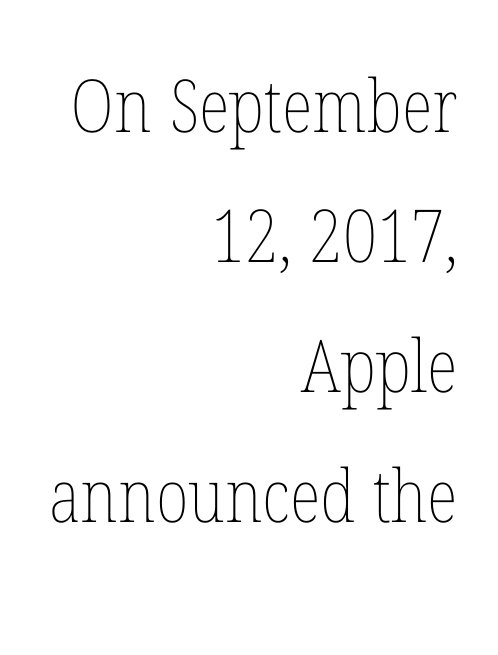
The image shows 73 px thin, condensed type, upright; set right-aligned, line spacing 1.78x, normal letter spacing, not underlined; low stroke contrast and a medium x-height.
